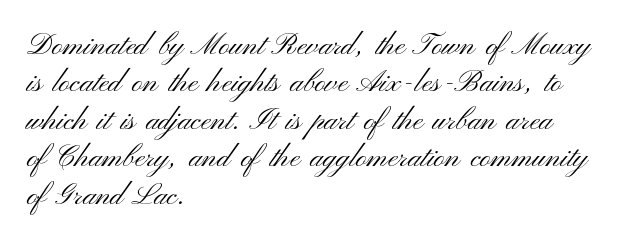
Q: Is the text bold? A: No.
Q: Is the text italic (slanted)? A: Yes.
Q: Is the typeface a serif or a sans-serif typeface? A: Sans-serif.
Q: Is the text underlined? A: No.
Q: How is the paragraph aligned? A: Left-aligned.
Q: Is the spacing between letters normal or unusually wide? A: Normal.
Q: Is the spacing between lines tight, normal or loose? A: Normal.
Q: Width (condensed, normal, or wide)? A: Wide.
Q: Stroke contrast? A: Medium.
Q: x-height? A: Small.
Q: Monospaced? A: No.
